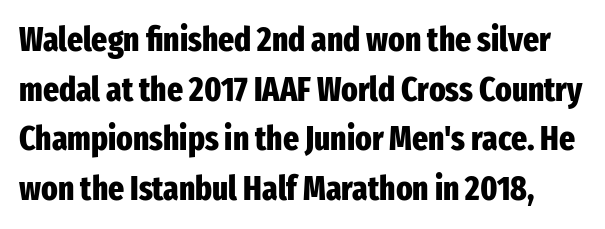
The image shows 34 px heavy, condensed sans-serif type, upright; set normal line spacing (1.46x), normal letter spacing, not underlined; low stroke contrast and a medium x-height.
